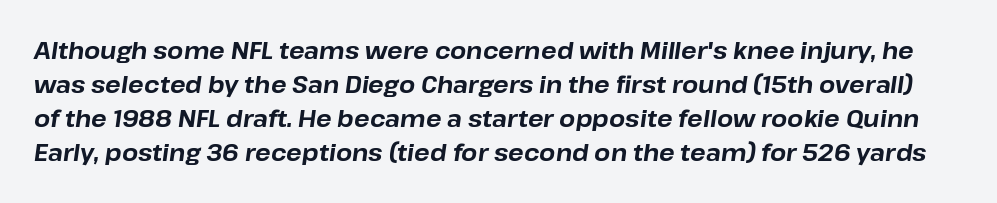
These lines keep a tight, regular rhythm from letter to letter. The lettering tilts uniformly, giving the passage an italic look. The zone under the glyphs is completely vacant. Vertically, the passage feels balanced, rows spaced as you'd expect.
